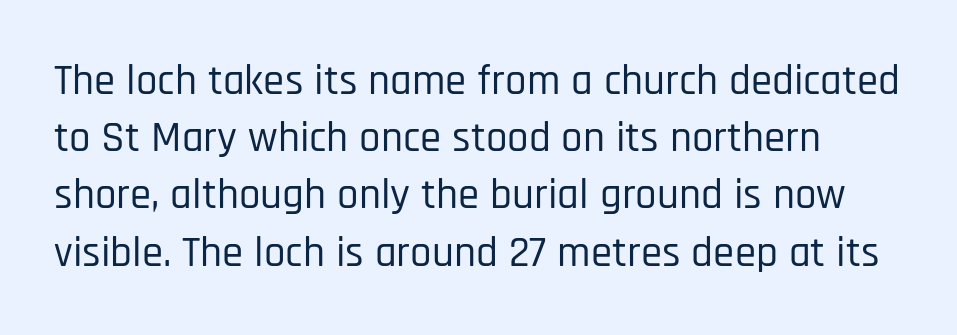
The image shows 43 px condensed sans-serif type, upright; set normal line spacing (1.33x), normal letter spacing, not underlined; low stroke contrast and a large x-height.
